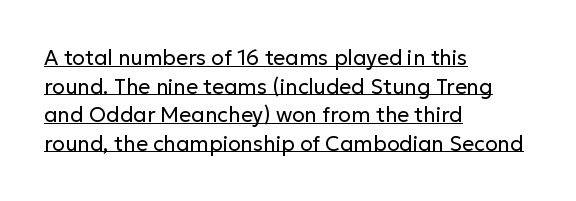
Every word sits above its own underline. A light-to-regular cut is what we see here. Words appear dense and cohesive because spacing is normal. This is the regular roman posture of the typeface.
